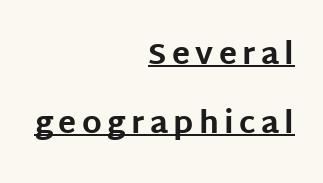
Q: Is the text bold? A: Yes.
Q: Is the text italic (slanted)? A: No, it is upright.
Q: Is the typeface a serif or a sans-serif typeface? A: Sans-serif.
Q: Is the text underlined? A: Yes.
Q: How is the paragraph aligned? A: Right-aligned.
Q: Is the spacing between lines tight, normal or loose? A: Loose.
Q: Width (condensed, normal, or wide)? A: Normal.
Q: Stroke contrast? A: Low.
Q: x-height? A: Large.
Q: Monospaced? A: No.
